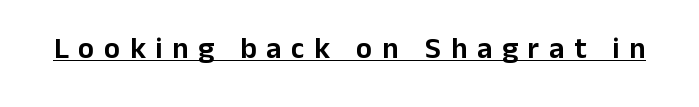
Is this a fixed-width face? No — the glyphs have proportional, varying widths. Is there an underline? Yes — a line sits under the letters. The type is letterspaced generously, with wide tracking. The font's upright variant was chosen for this text. The glyphs in this specimen are sans serif.
